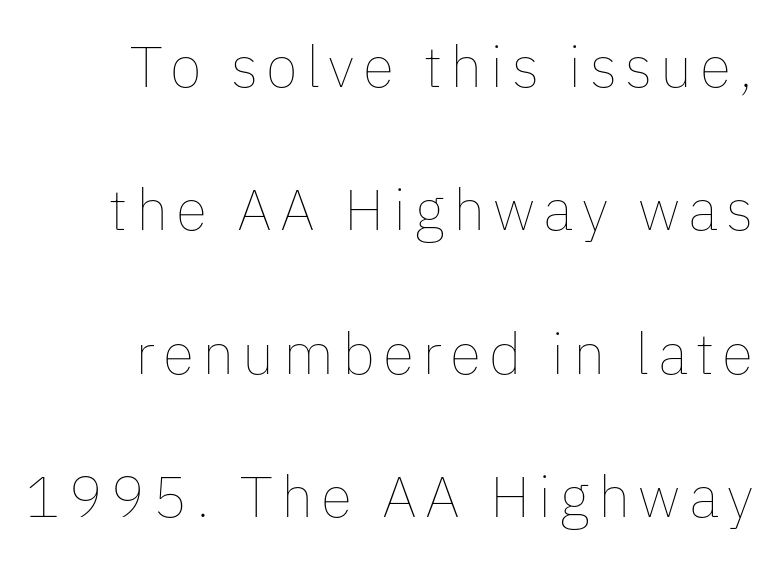
Q: Is the text bold? A: No.
Q: Is the text italic (slanted)? A: No, it is upright.
Q: Is the text underlined? A: No.
Q: Is the spacing between lines tight, normal or loose? A: Loose.
Q: Width (condensed, normal, or wide)? A: Normal.
Q: Stroke contrast? A: Low.
Q: x-height? A: Medium.
Q: Monospaced? A: No.
